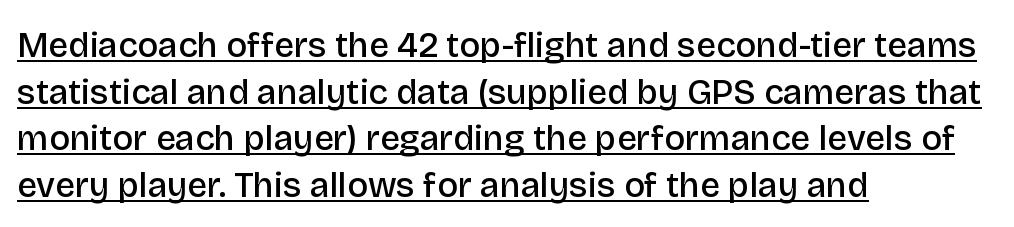
Q: Is the text bold? A: Semi-bold.
Q: Is the text italic (slanted)? A: No, it is upright.
Q: Is the typeface a serif or a sans-serif typeface? A: Sans-serif.
Q: Is the text underlined? A: Yes.
Q: How is the paragraph aligned? A: Left-aligned.
Q: Is the spacing between letters normal or unusually wide? A: Normal.
Q: Is the spacing between lines tight, normal or loose? A: Normal.
Q: Width (condensed, normal, or wide)? A: Normal.
Q: Stroke contrast? A: Low.
Q: x-height? A: Large.
Q: Monospaced? A: No.
